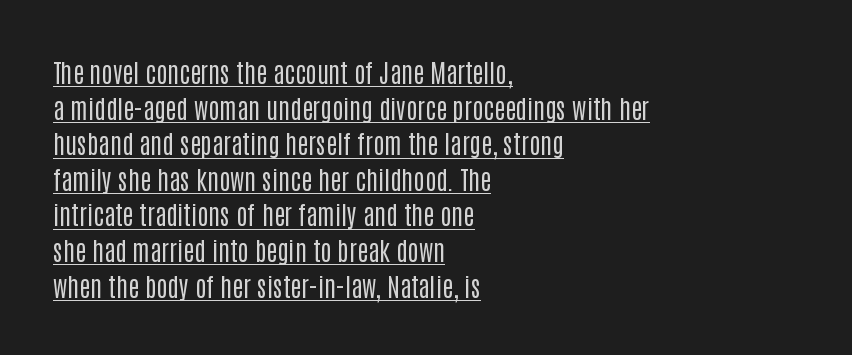
The image shows 26 px text type, upright; set left-aligned, normal line spacing (1.37x), normal letter spacing, underlined.
